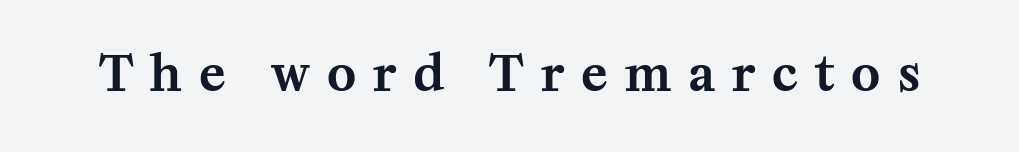
{"serif": "yes", "italic": "no", "width": "normal", "stroke_contrast": "medium", "x_height": "medium", "monospaced": "no", "underline": "no", "letter_spacing": "wide", "letter_spacing_em": 0.35, "glyph_px": 49}
